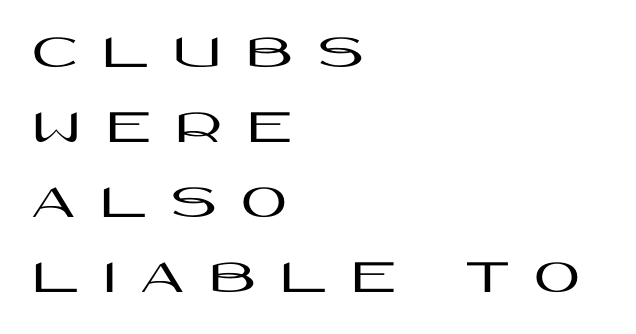
Q: Is the text italic (slanted)? A: No, it is upright.
Q: Is the typeface a serif or a sans-serif typeface? A: Sans-serif.
Q: Is the text underlined? A: No.
Q: How is the paragraph aligned? A: Left-aligned.
Q: Is the spacing between letters normal or unusually wide? A: Unusually wide.
Q: Is the spacing between lines tight, normal or loose? A: Normal.
Q: Width (condensed, normal, or wide)? A: Wide.
Q: Stroke contrast? A: High.
Q: x-height? A: Large.
Q: Monospaced? A: No.
